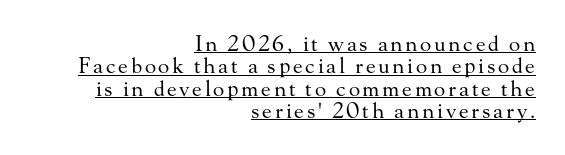
The image shows 21 px text type, upright; set right-aligned, tight line spacing (1.06x), underlined.
